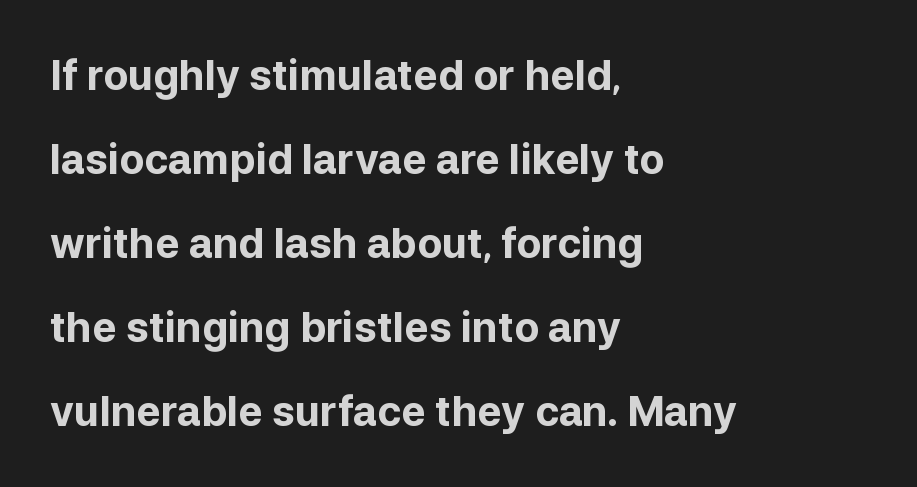
The image shows 41 px bold sans-serif type, upright; set left-aligned, loose line spacing (2.05x), normal letter spacing, not underlined; low stroke contrast and a medium x-height.
